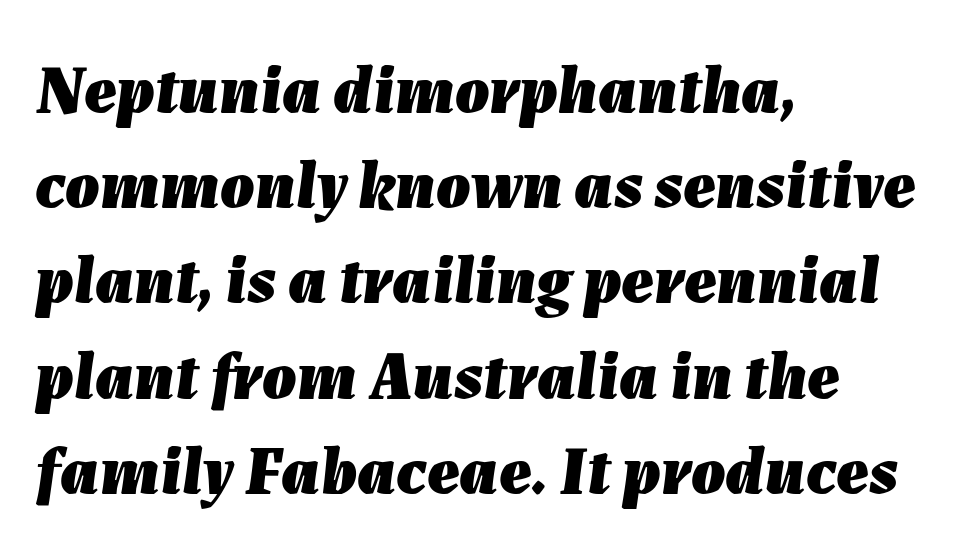
Q: Is the text bold? A: Yes.
Q: Is the text italic (slanted)? A: Yes, it leans right by about 7 degrees.
Q: Is the text underlined? A: No.
Q: How is the paragraph aligned? A: Left-aligned.
Q: Is the spacing between letters normal or unusually wide? A: Normal.
Q: Is the spacing between lines tight, normal or loose? A: Normal.
Q: Width (condensed, normal, or wide)? A: Normal.
Q: Stroke contrast? A: Low.
Q: x-height? A: Medium.
Q: Monospaced? A: No.
